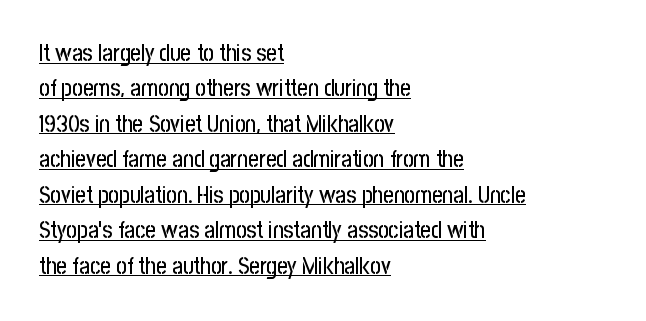
The image shows 23 px text type, upright; set left-aligned, normal line spacing (1.54x), normal letter spacing, underlined.
